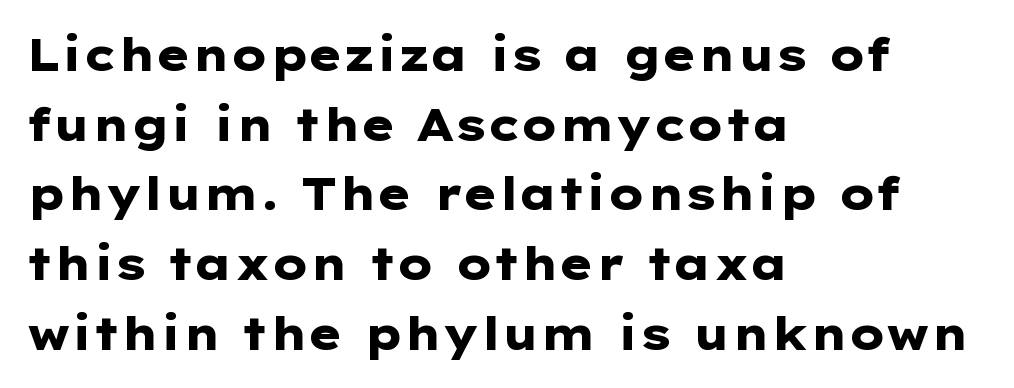
{"serif": "no", "italic": "no", "bold": "yes", "weight": "heavy", "width": "wide", "stroke_contrast": "low", "x_height": "medium", "monospaced": "no", "underline": "no", "align": "left", "line_spacing": "normal", "line_spacing_ratio": 1.55, "letter_spacing": "normal", "letter_spacing_em": 0.0, "glyph_px": 45}
